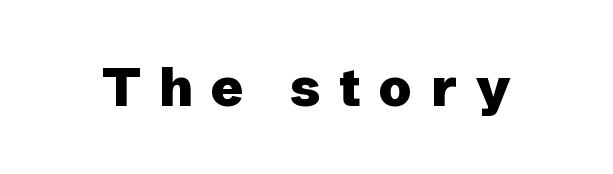
The image shows 53 px heavy sans-serif type, upright; set unusually wide letter spacing (+0.35 em), not underlined; low stroke contrast and a medium x-height.
